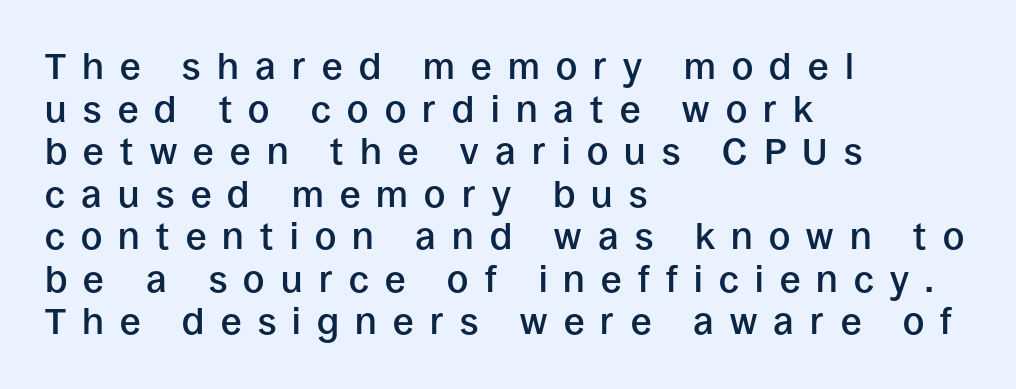
Strokes here are thickened, but only to semibold level. Plain, unruled lines of type. Interline gaps are noticeably narrow in this sample. This sample has the flowing, uneven cadence of proportional lettering. This is sans-serif lettering, the kind often seen on screens and signage. Horizontal alignment here is leftward, the default for most running prose.
